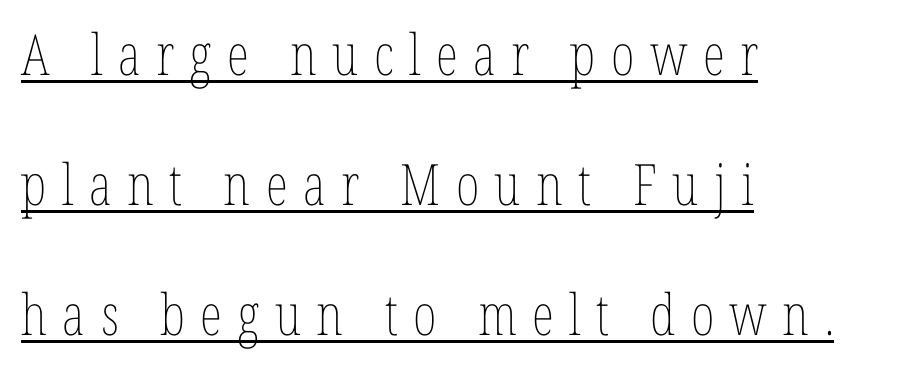
Q: Is the text bold? A: No.
Q: Is the text italic (slanted)? A: No, it is upright.
Q: Is the text underlined? A: Yes.
Q: How is the paragraph aligned? A: Left-aligned.
Q: Is the spacing between letters normal or unusually wide? A: Unusually wide.
Q: Is the spacing between lines tight, normal or loose? A: Loose.
Q: Width (condensed, normal, or wide)? A: Condensed.
Q: Stroke contrast? A: Low.
Q: x-height? A: Medium.
Q: Monospaced? A: No.
